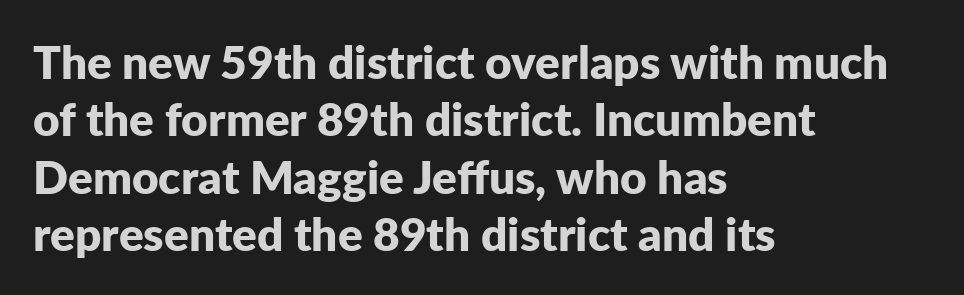
{"serif": "no", "italic": "no", "bold": "yes", "weight": "bold", "width": "normal", "stroke_contrast": "low", "x_height": "medium", "monospaced": "no", "underline": "no", "align": "left", "line_spacing": "normal", "line_spacing_ratio": 1.25, "letter_spacing": "normal", "letter_spacing_em": 0.0, "glyph_px": 46}
